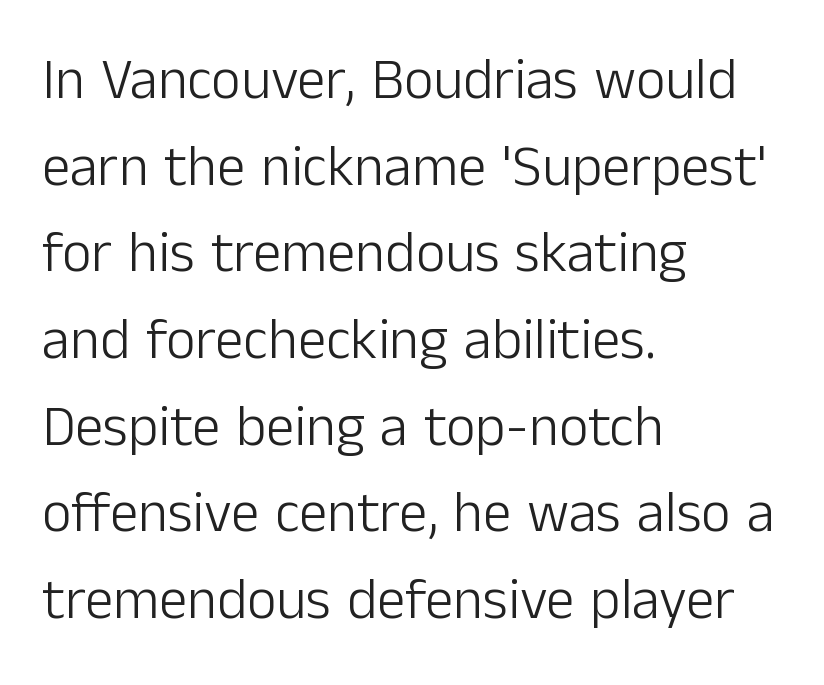
The image shows 57 px light sans-serif type, upright; set left-aligned, normal line spacing (1.52x), normal letter spacing, not underlined; low stroke contrast and a medium x-height.
